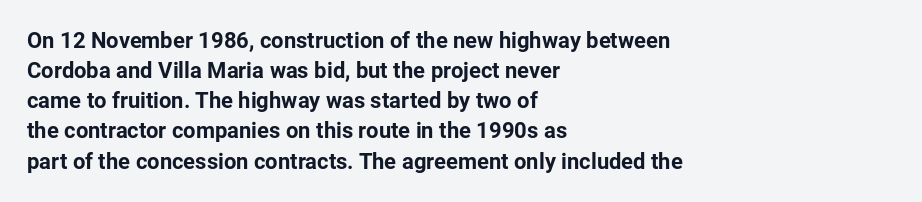
The paragraph shown leans on its left margin. This block has exactly the height ordinary leading produces. Italic: no, the glyphs are upright roman. The baseline area is clear.
